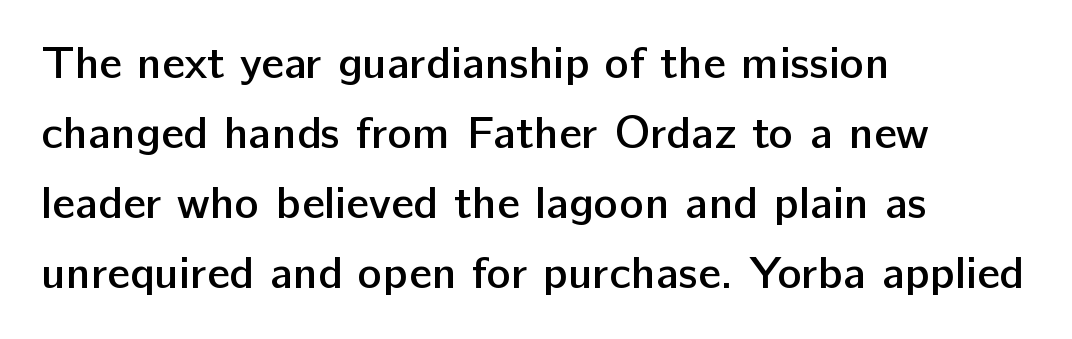
{"serif": "no", "italic": "no", "bold": "semi", "weight": "semibold", "width": "normal", "stroke_contrast": "low", "x_height": "medium", "monospaced": "no", "underline": "no", "align": "left", "line_spacing": "normal", "line_spacing_ratio": 1.52, "letter_spacing": "normal", "letter_spacing_em": 0.0, "glyph_px": 46}
